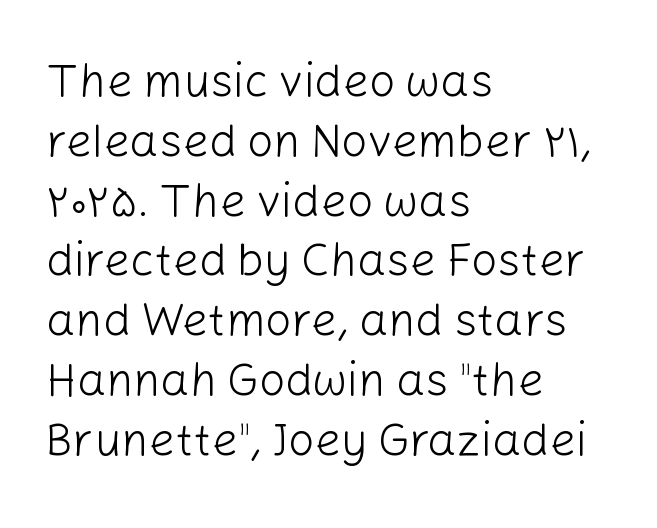
This rendering features lettering with no underline. The block of text has a typical density, with ordinary space between rows. You could call the tracking neutral — neither tight nor loose. The typesetter chose a ragged-right arrangement here. This reads as an unemphasized weight, regular at the heaviest.
